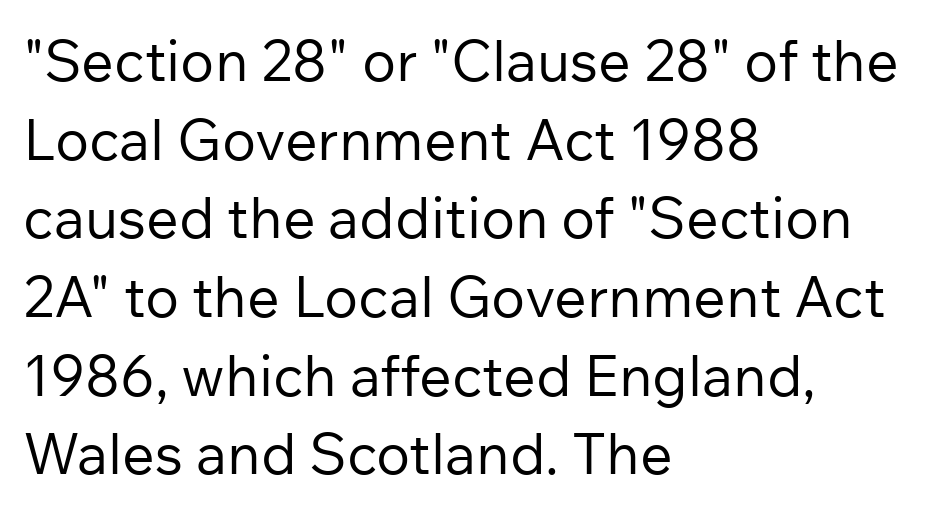
Horizontal bands of white between lines are of average thickness. This rendering leaves character spacing at its baseline value. The paragraph has a hard left edge and a soft right edge. If you drew a line through each stem, it would be perfectly vertical.
